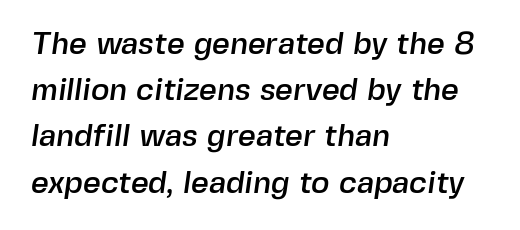
{"serif": "no", "width": "normal", "x_height": "medium", "monospaced": "no", "underline": "no", "align": "left", "line_spacing": "normal", "line_spacing_ratio": 1.49, "letter_spacing": "normal", "letter_spacing_em": 0.0, "glyph_px": 31}
